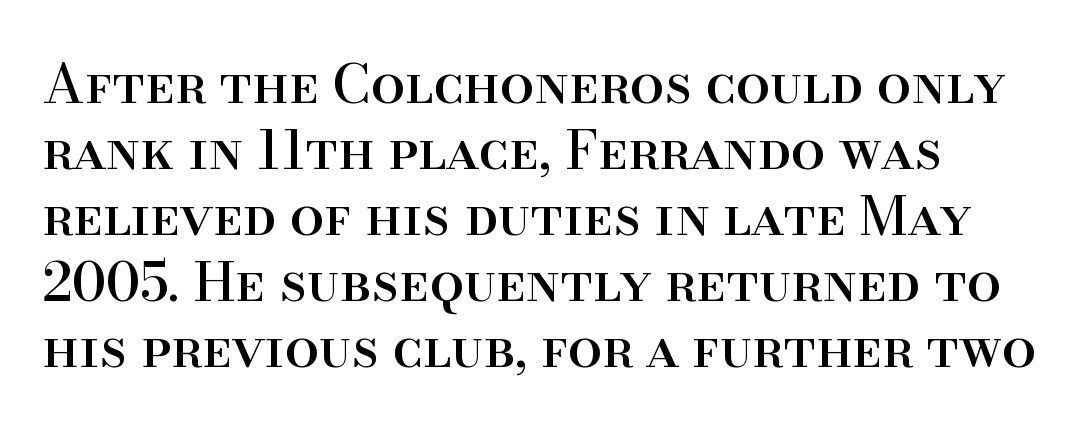
The image shows 54 px serif type, upright; set left-aligned, line spacing 1.22x, normal letter spacing, not underlined; high stroke contrast and a small x-height.
